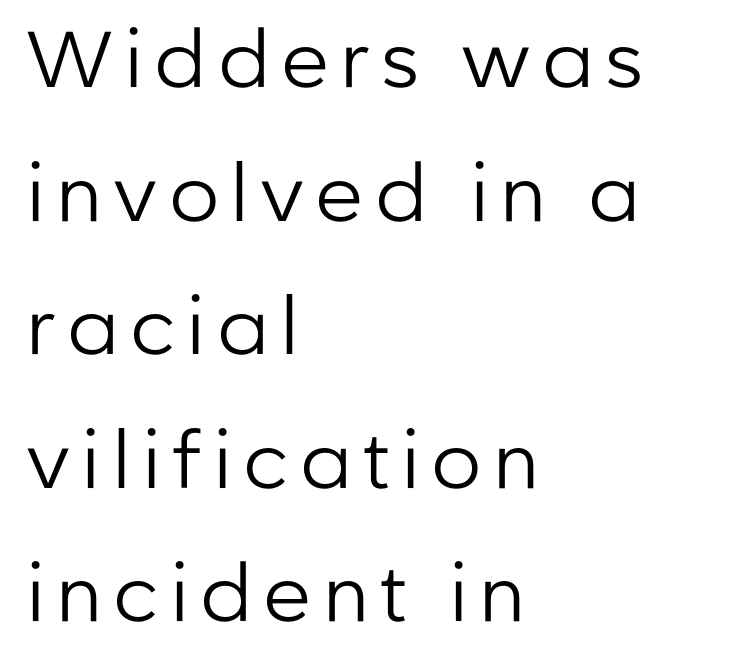
The image shows 79 px regular-weight sans-serif type, upright; set left-aligned, normal line spacing (1.69x), not underlined; low stroke contrast and a medium x-height.
